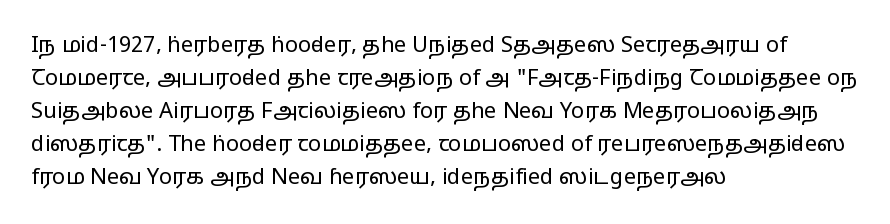
In terms of leading, this rendering sits right in the middle. Quick note: not italic, upright. Stems here are at most as thick as an everyday book face. Letter spacing: default.
